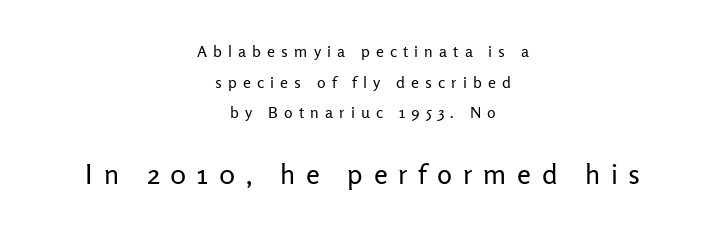
The image shows 28 px regular-weight sans-serif type, upright; set centered, loose line spacing (1.92x), unusually wide letter spacing (+0.38 em), not underlined; the second (bottom) block is 1.75x larger; low stroke contrast and a medium x-height.
